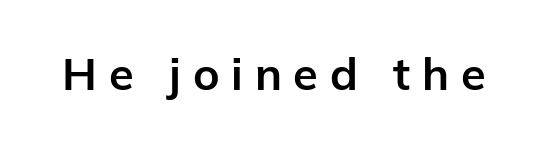
Q: Is the text bold? A: Yes.
Q: Is the text italic (slanted)? A: No, it is upright.
Q: Is the typeface a serif or a sans-serif typeface? A: Sans-serif.
Q: Is the text underlined? A: No.
Q: Is the spacing between letters normal or unusually wide? A: Unusually wide.
Q: Width (condensed, normal, or wide)? A: Normal.
Q: Stroke contrast? A: Low.
Q: x-height? A: Medium.
Q: Monospaced? A: No.
